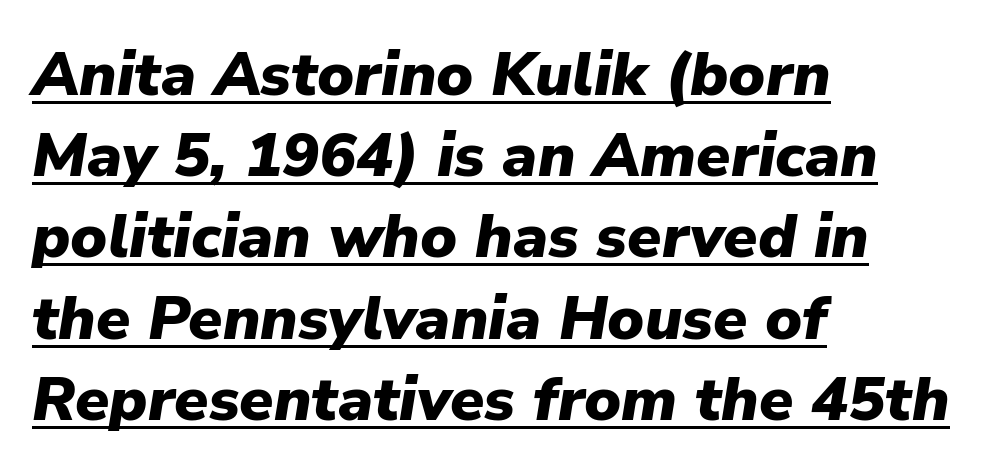
The image shows 62 px heavy type, italic (leaning right); set left-aligned, normal line spacing (1.31x), normal letter spacing, underlined; low stroke contrast and a medium x-height.
